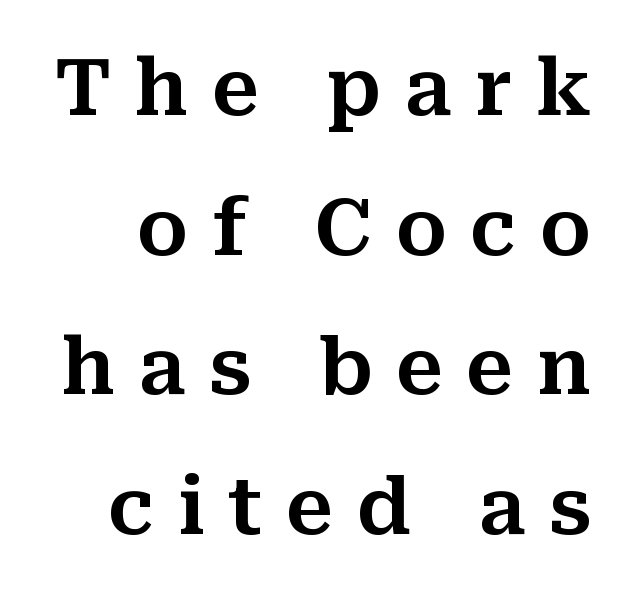
{"serif": "yes", "italic": "no", "width": "normal", "stroke_contrast": "medium", "x_height": "medium", "monospaced": "no", "underline": "no", "line_spacing_ratio": 1.79, "letter_spacing": "wide", "letter_spacing_em": 0.3, "glyph_px": 78}
